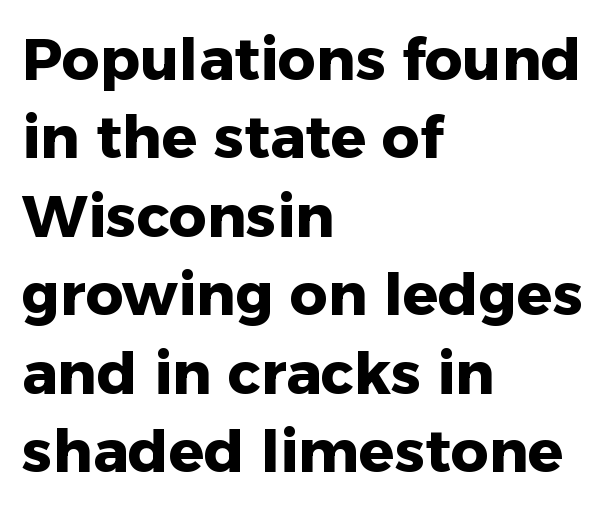
{"serif": "no", "italic": "no", "bold": "yes", "weight": "heavy", "width": "normal", "stroke_contrast": "low", "x_height": "medium", "monospaced": "no", "underline": "no", "align": "left", "line_spacing": "normal", "line_spacing_ratio": 1.33, "letter_spacing": "normal", "letter_spacing_em": 0.0, "glyph_px": 59}
